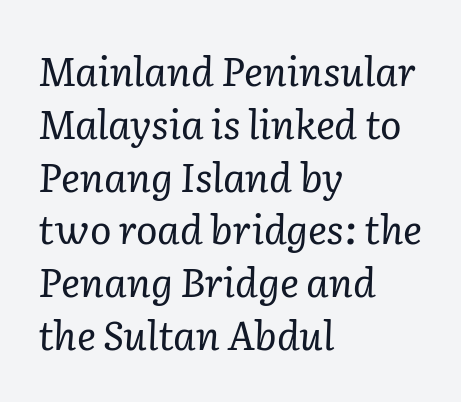
What stands out about the letter spacing? Nothing — it is the standard amount. The line-height multiplier appears to be the usual default. You can tell from the footed stems that serif type was used. The compositor pushed each line to the left boundary. Heaviness? Minimal to ordinary, like unemphasized prose.
